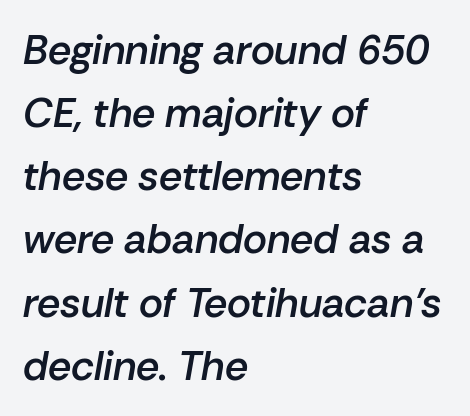
Is the type slanted? Yes — the strokes lean at a clear angle. The rendering uses a semibold face; strokes are thickened but not to full bold. There is no visible air inserted between adjacent glyphs. Reading down the column, the eye jumps a familiar distance to each next line.
